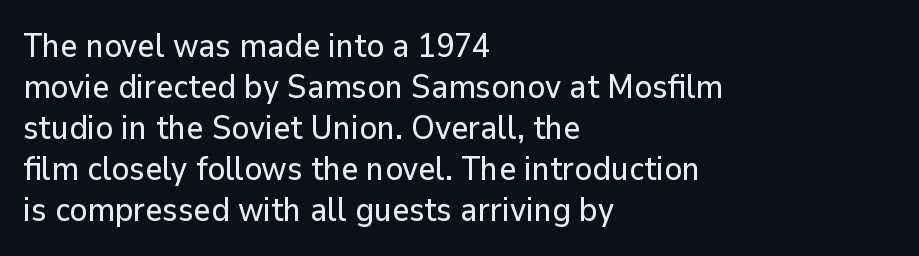
The glyphs in this specimen are sans serif. A typesetter would call this proportional, since set widths differ per character. Every character sits straight up, as roman type does. A student would call this left alignment; a typographer would say flush left, rag right.
